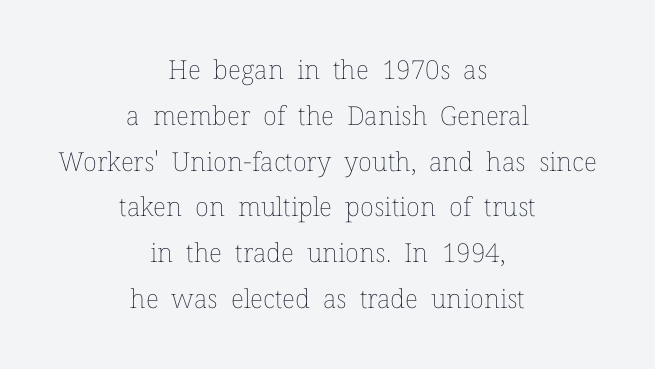
The line texture is even and compact thanks to regular tracking. The strokes are not fattened; the text isn't bold. It's the straight-up-and-down kind of type. Decoration check: the copy has no underline. The lines in this sample share a center point and differ in where they start and stop.
